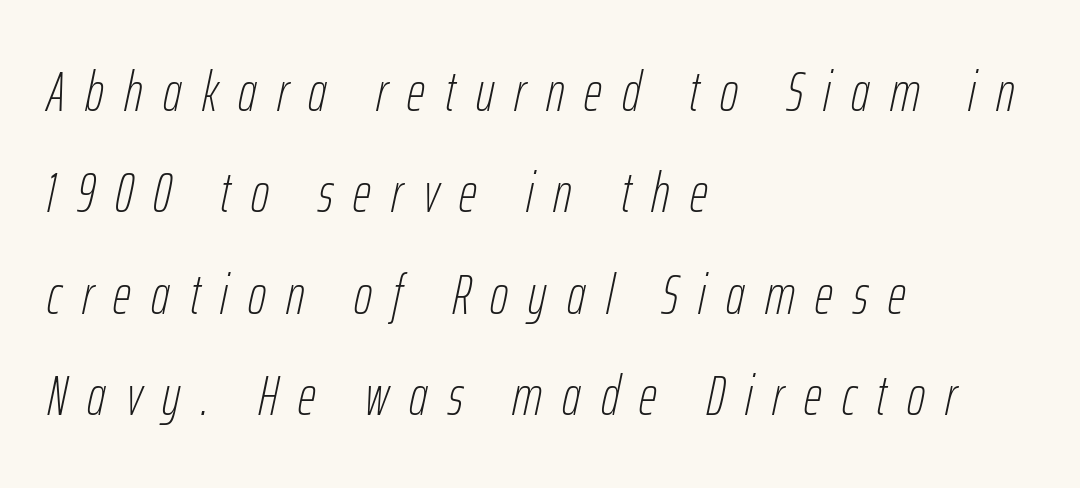
The image shows 56 px thin, condensed type, italic (leaning right); set left-aligned, line spacing 1.81x, unusually wide letter spacing (+0.36 em), not underlined; low stroke contrast and a medium x-height.
